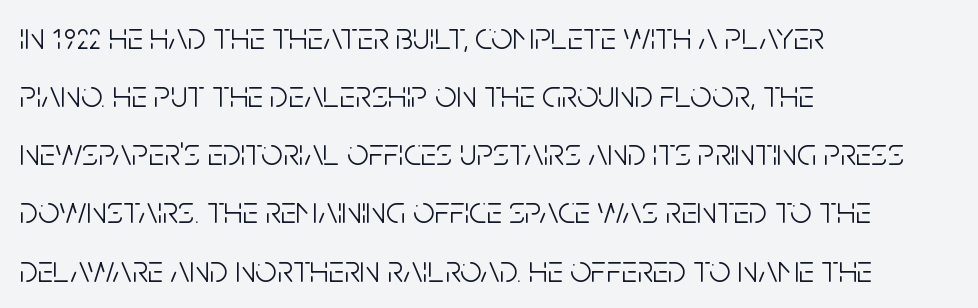
Stem width sits at or under what a default text font uses. Italic? Not at all — the glyphs are vertical. The space beneath each line is pristine and unruled. Do the characters align in a grid? No, the font is proportional. The leading is moderate, giving the passage an even texture.
